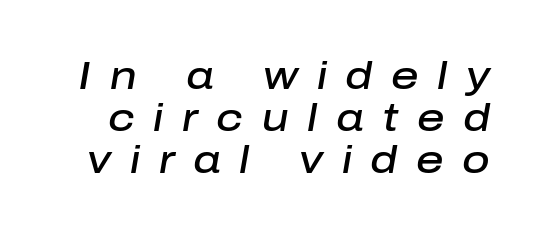
Q: Is the text bold? A: Semi-bold.
Q: Is the text italic (slanted)? A: Yes, it leans right by about 10 degrees.
Q: Is the text underlined? A: No.
Q: Is the spacing between letters normal or unusually wide? A: Unusually wide.
Q: Is the spacing between lines tight, normal or loose? A: Tight.
Q: Width (condensed, normal, or wide)? A: Normal.
Q: Stroke contrast? A: Low.
Q: x-height? A: Medium.
Q: Monospaced? A: No.
